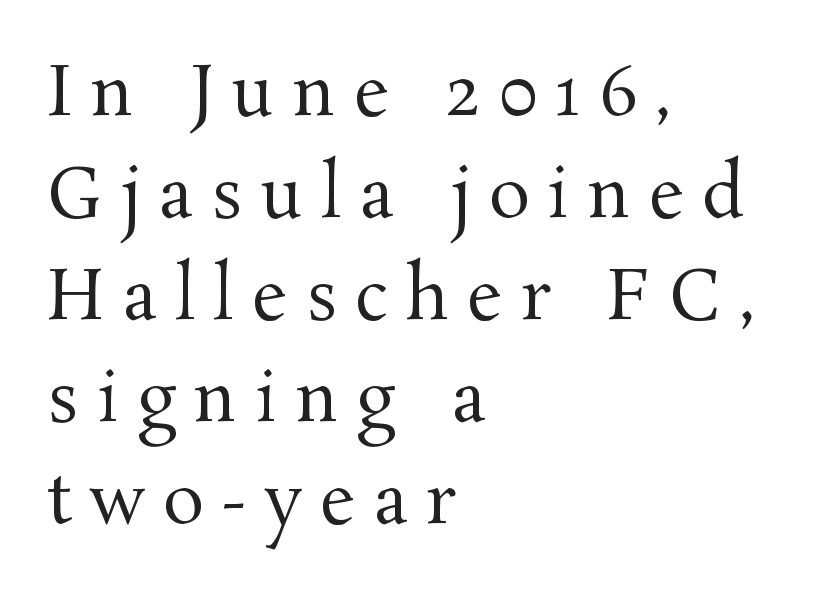
Q: Is the text bold? A: No.
Q: Is the text italic (slanted)? A: No, it is upright.
Q: Is the typeface a serif or a sans-serif typeface? A: Serif.
Q: Is the text underlined? A: No.
Q: How is the paragraph aligned? A: Left-aligned.
Q: Is the spacing between letters normal or unusually wide? A: Unusually wide.
Q: Is the spacing between lines tight, normal or loose? A: Normal.
Q: Width (condensed, normal, or wide)? A: Normal.
Q: Stroke contrast? A: Medium.
Q: x-height? A: Medium.
Q: Monospaced? A: No.
